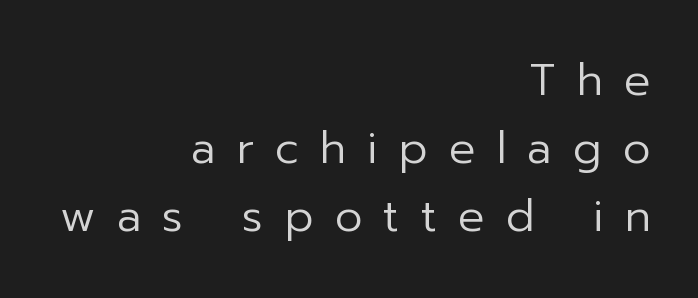
Q: Is the text bold? A: No.
Q: Is the text italic (slanted)? A: No, it is upright.
Q: Is the typeface a serif or a sans-serif typeface? A: Sans-serif.
Q: Is the text underlined? A: No.
Q: How is the paragraph aligned? A: Right-aligned.
Q: Is the spacing between letters normal or unusually wide? A: Unusually wide.
Q: Is the spacing between lines tight, normal or loose? A: Normal.
Q: Width (condensed, normal, or wide)? A: Normal.
Q: Stroke contrast? A: Low.
Q: x-height? A: Medium.
Q: Monospaced? A: No.
